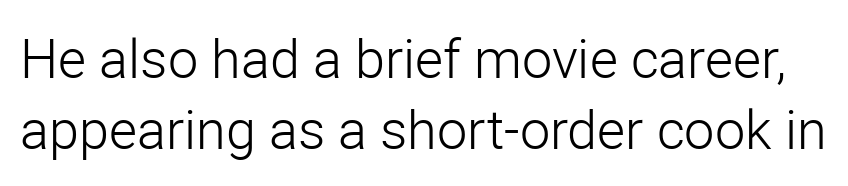
Posture: straight, roman, zero tilt. Stroke mass is kept to a normal reading level or below. If you measured baseline to baseline, you'd find a middling distance. Classification — sans serif. This rendering features lettering with no underline. A typesetter would call this zero additional tracking.
